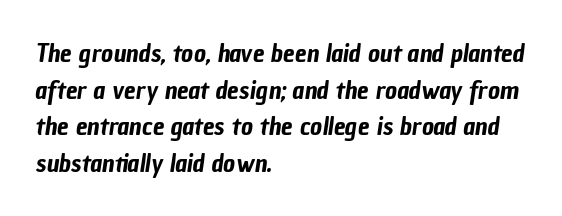
Q: Is the text underlined? A: No.
Q: How is the paragraph aligned? A: Left-aligned.
Q: Is the spacing between letters normal or unusually wide? A: Normal.
Q: Is the spacing between lines tight, normal or loose? A: Normal.
